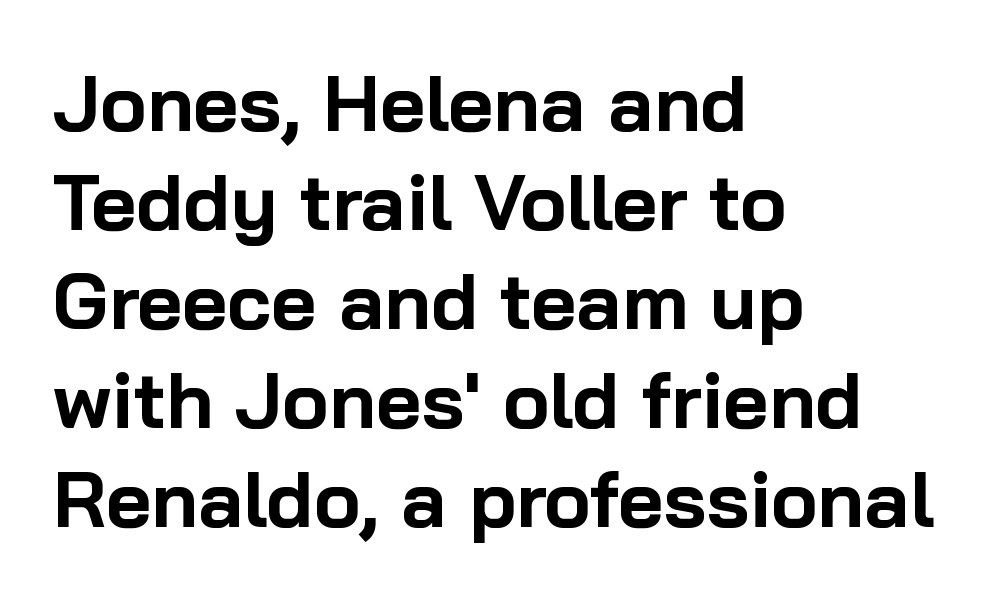
Q: Is the text bold? A: Yes.
Q: Is the text italic (slanted)? A: No, it is upright.
Q: Is the typeface a serif or a sans-serif typeface? A: Sans-serif.
Q: Is the text underlined? A: No.
Q: How is the paragraph aligned? A: Left-aligned.
Q: Is the spacing between letters normal or unusually wide? A: Normal.
Q: Is the spacing between lines tight, normal or loose? A: Normal.
Q: Width (condensed, normal, or wide)? A: Normal.
Q: Stroke contrast? A: Low.
Q: x-height? A: Medium.
Q: Monospaced? A: No.
